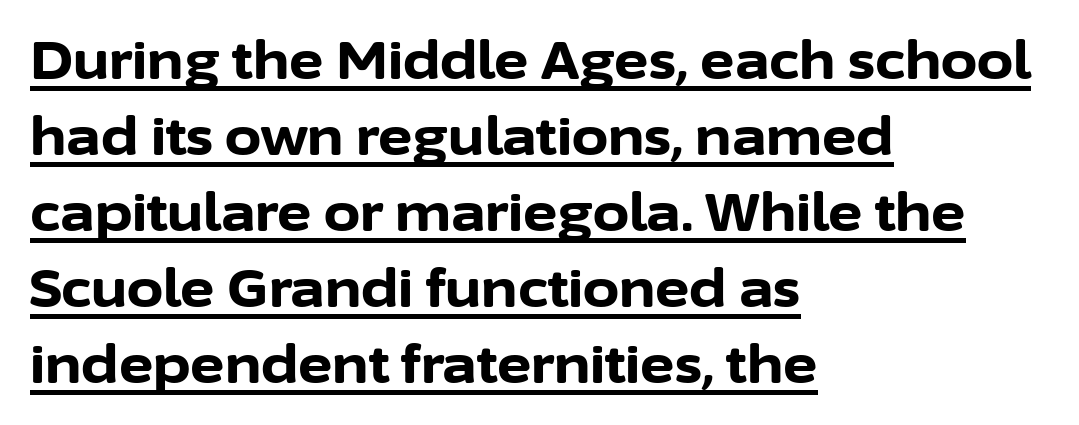
Q: Is the text bold? A: Yes.
Q: Is the text italic (slanted)? A: No, it is upright.
Q: Is the typeface a serif or a sans-serif typeface? A: Sans-serif.
Q: Is the text underlined? A: Yes.
Q: How is the paragraph aligned? A: Left-aligned.
Q: Is the spacing between letters normal or unusually wide? A: Normal.
Q: Is the spacing between lines tight, normal or loose? A: Normal.
Q: Width (condensed, normal, or wide)? A: Normal.
Q: Stroke contrast? A: Low.
Q: x-height? A: Medium.
Q: Monospaced? A: No.
